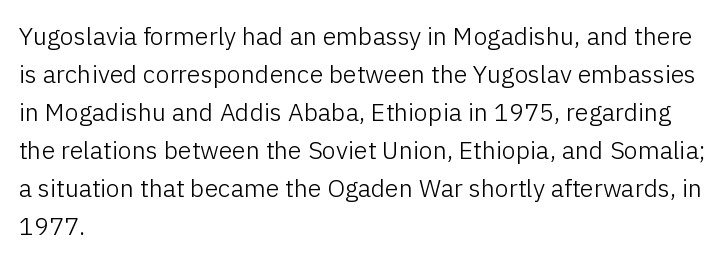
{"italic": "no", "bold": "no", "underline": "no", "align": "left", "line_spacing": "normal", "line_spacing_ratio": 1.52, "letter_spacing": "normal", "letter_spacing_em": 0.0, "glyph_px": 25}
